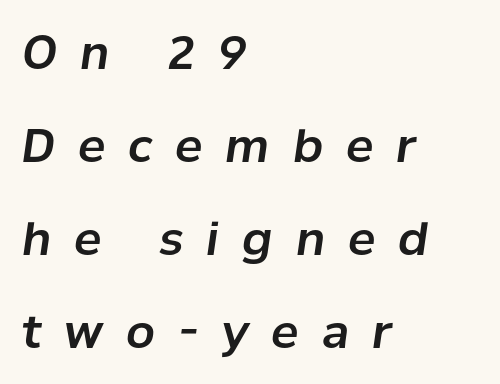
Q: Is the text italic (slanted)? A: Yes, it leans right by about 8 degrees.
Q: Is the text underlined? A: No.
Q: How is the paragraph aligned? A: Left-aligned.
Q: Is the spacing between letters normal or unusually wide? A: Unusually wide.
Q: Is the spacing between lines tight, normal or loose? A: Loose.
Q: Width (condensed, normal, or wide)? A: Normal.
Q: Stroke contrast? A: Low.
Q: x-height? A: Medium.
Q: Monospaced? A: No.
